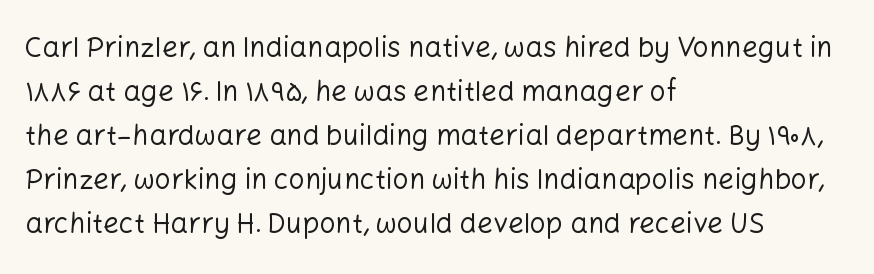
Q: Is the text bold? A: No.
Q: Is the text italic (slanted)? A: No, it is upright.
Q: Is the typeface a serif or a sans-serif typeface? A: Sans-serif.
Q: Is the text underlined? A: No.
Q: How is the paragraph aligned? A: Left-aligned.
Q: Is the spacing between letters normal or unusually wide? A: Normal.
Q: Is the spacing between lines tight, normal or loose? A: Normal.
Q: Width (condensed, normal, or wide)? A: Normal.
Q: Stroke contrast? A: Low.
Q: x-height? A: Medium.
Q: Monospaced? A: No.
